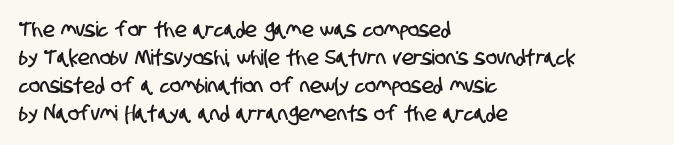
{"underline": "no", "align": "left", "line_spacing": "normal", "line_spacing_ratio": 1.34, "letter_spacing": "normal", "letter_spacing_em": 0.0, "glyph_px": 21}
